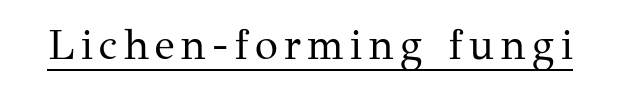
Quick note: not italic, upright. These characters rest on top of a visible drawn line. Do the characters align in a grid? No, the font is proportional. Look at the bottom of the vertical strokes: they flare into serifs here.
